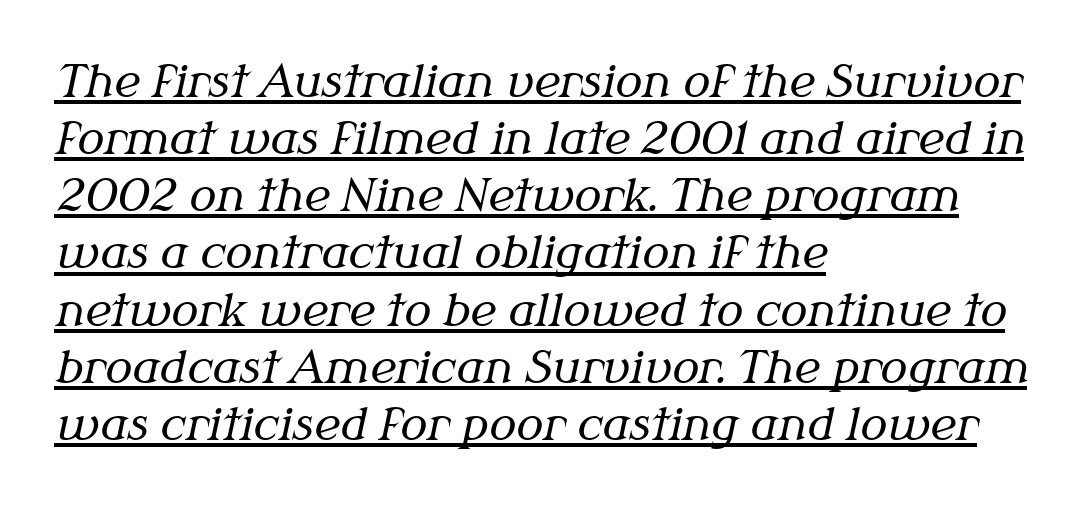
{"serif": "yes", "italic": "yes", "lean": "right", "slant_degrees": 12, "bold": "no", "weight": "regular", "width": "normal", "stroke_contrast": "medium", "x_height": "medium", "monospaced": "no", "underline": "yes", "align": "left", "line_spacing": "normal", "line_spacing_ratio": 1.27, "letter_spacing": "normal", "letter_spacing_em": 0.0, "glyph_px": 45}
